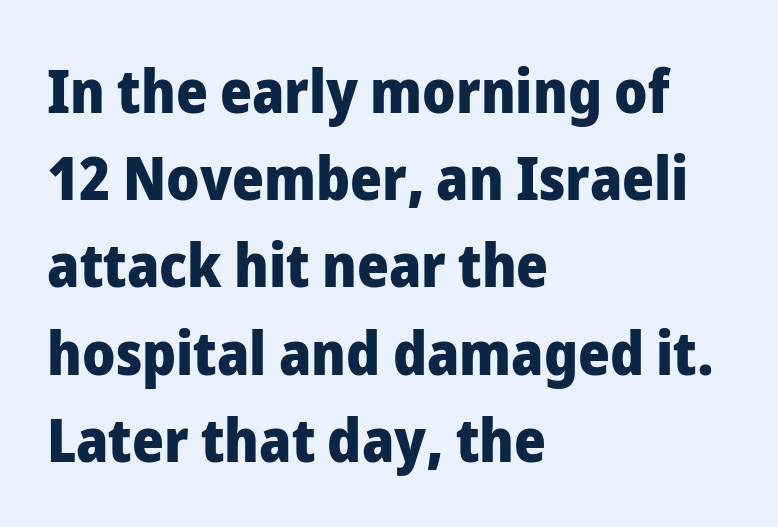
The image shows 61 px heavy sans-serif type, upright; set left-aligned, normal line spacing (1.43x), normal letter spacing, not underlined; low stroke contrast and a medium x-height.
